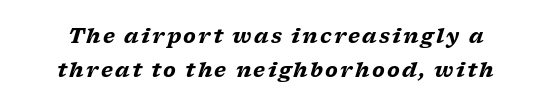
The image shows 20 px bold type, italic (leaning right); set normal line spacing (1.68x), not underlined.
